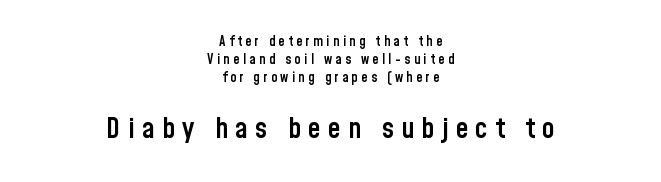
Q: Is the text bold? A: Semi-bold.
Q: Is the text italic (slanted)? A: No, it is upright.
Q: Is the typeface a serif or a sans-serif typeface? A: Sans-serif.
Q: Is the text underlined? A: No.
Q: How is the paragraph aligned? A: Centered.
Q: Is the spacing between letters normal or unusually wide? A: Unusually wide.
Q: Is the spacing between lines tight, normal or loose? A: Normal.
Q: Which block of text is set in a larger size, the first (top) or the second (bottom)? A: The second (bottom) one.
Q: Width (condensed, normal, or wide)? A: Condensed.
Q: Stroke contrast? A: Low.
Q: x-height? A: Medium.
Q: Monospaced? A: No.
